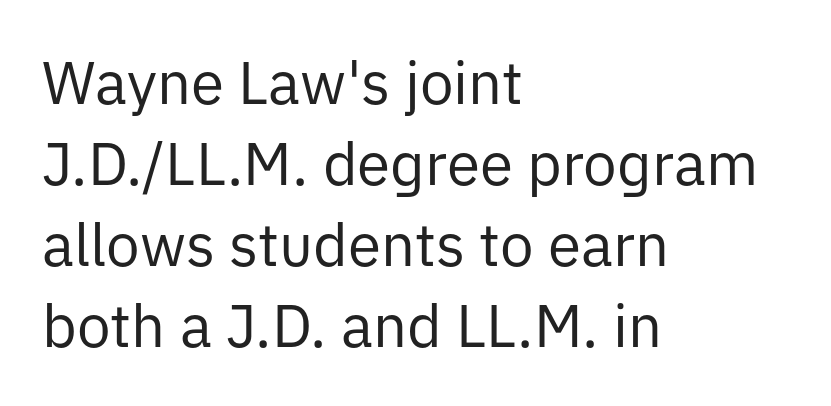
The image shows 60 px regular-weight sans-serif type, upright; set left-aligned, normal line spacing (1.35x), normal letter spacing, not underlined; low stroke contrast and a medium x-height.
